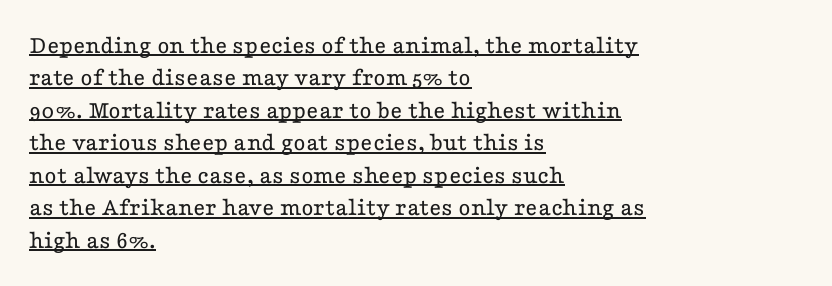
Q: Is the text bold? A: No.
Q: Is the text italic (slanted)? A: No, it is upright.
Q: Is the text underlined? A: Yes.
Q: How is the paragraph aligned? A: Left-aligned.
Q: Is the spacing between letters normal or unusually wide? A: Normal.
Q: Is the spacing between lines tight, normal or loose? A: Normal.
